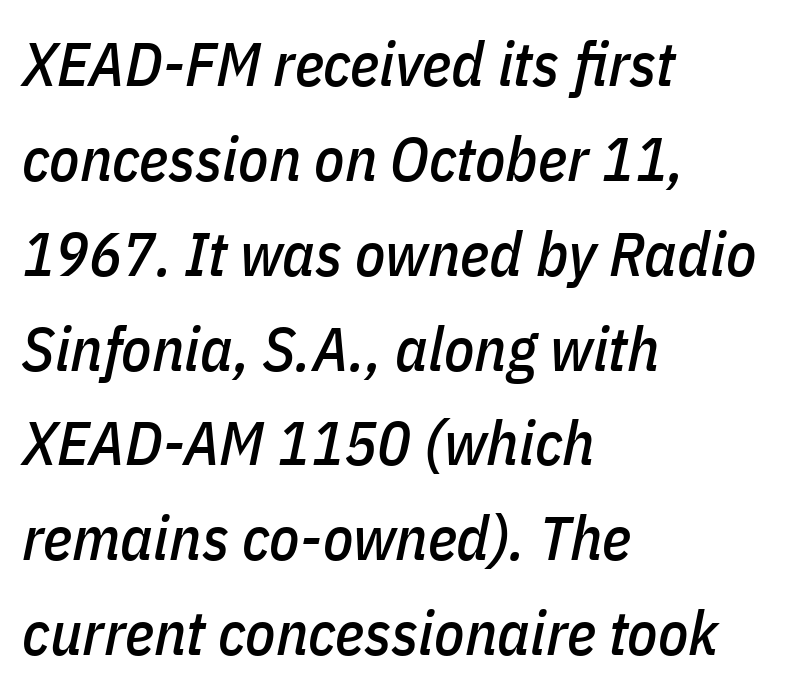
{"italic": "yes", "lean": "right", "slant_degrees": 11, "width": "condensed", "stroke_contrast": "low", "x_height": "medium", "monospaced": "no", "underline": "no", "align": "left", "line_spacing": "normal", "line_spacing_ratio": 1.53, "letter_spacing": "normal", "letter_spacing_em": 0.0, "glyph_px": 62}
